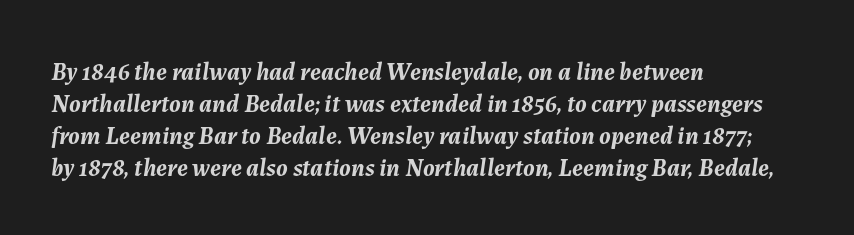
Q: Is the text bold? A: Yes.
Q: Is the text italic (slanted)? A: Yes, it leans right by about 7 degrees.
Q: Is the text underlined? A: No.
Q: How is the paragraph aligned? A: Left-aligned.
Q: Is the spacing between letters normal or unusually wide? A: Normal.
Q: Is the spacing between lines tight, normal or loose? A: Normal.
